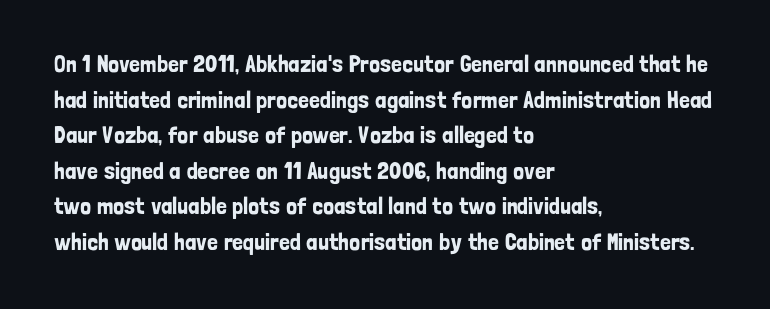
The lettering holds an erect, upright posture throughout. Inter-character spacing is left at the font's built-in metrics. The glyphs are unaccompanied by any horizontal stroke below them. Horizontal alignment here is leftward, the default for most running prose. Is there much room between lines? A standard amount, neither cramped nor airy.
